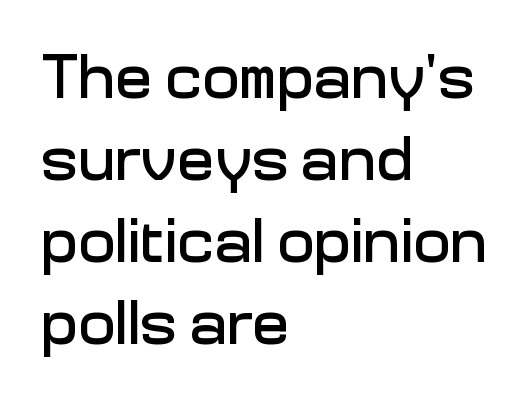
The image shows 62 px sans-serif type, upright; set left-aligned, normal line spacing (1.32x), normal letter spacing, not underlined; low stroke contrast and a medium x-height.
